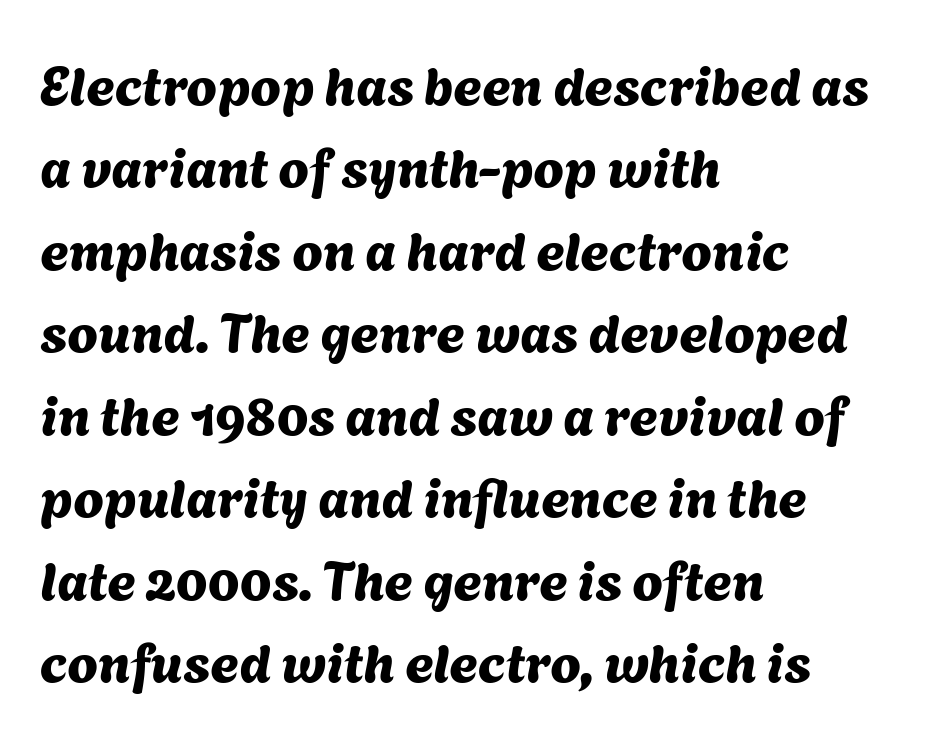
{"serif": "no", "width": "normal", "stroke_contrast": "medium", "x_height": "medium", "monospaced": "no", "underline": "no", "align": "left", "line_spacing": "normal", "line_spacing_ratio": 1.5, "letter_spacing": "normal", "letter_spacing_em": 0.0, "glyph_px": 55}
